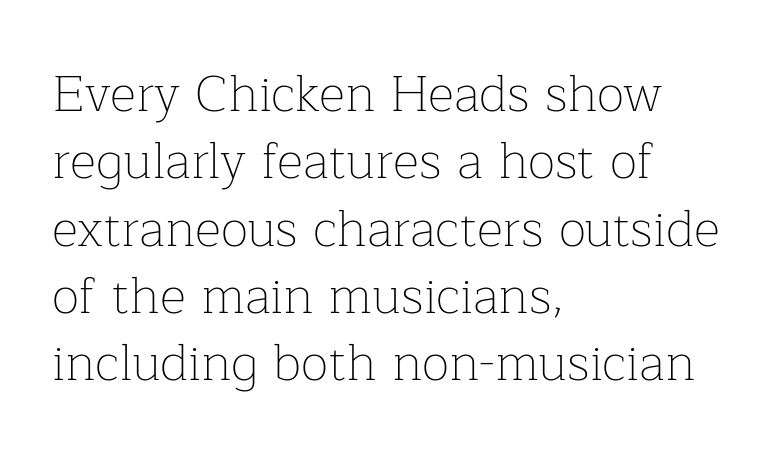
Q: Is the text bold? A: No.
Q: Is the text italic (slanted)? A: No, it is upright.
Q: Is the typeface a serif or a sans-serif typeface? A: Serif.
Q: Is the text underlined? A: No.
Q: How is the paragraph aligned? A: Left-aligned.
Q: Is the spacing between letters normal or unusually wide? A: Normal.
Q: Is the spacing between lines tight, normal or loose? A: Normal.
Q: Width (condensed, normal, or wide)? A: Normal.
Q: Stroke contrast? A: Low.
Q: x-height? A: Medium.
Q: Monospaced? A: No.
